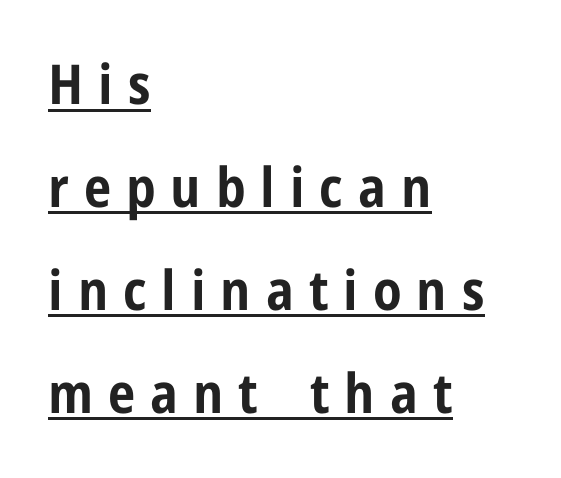
The image shows 55 px bold, condensed sans-serif type, upright; set left-aligned, line spacing 1.87x, unusually wide letter spacing (+0.27 em), underlined; low stroke contrast and a medium x-height.
